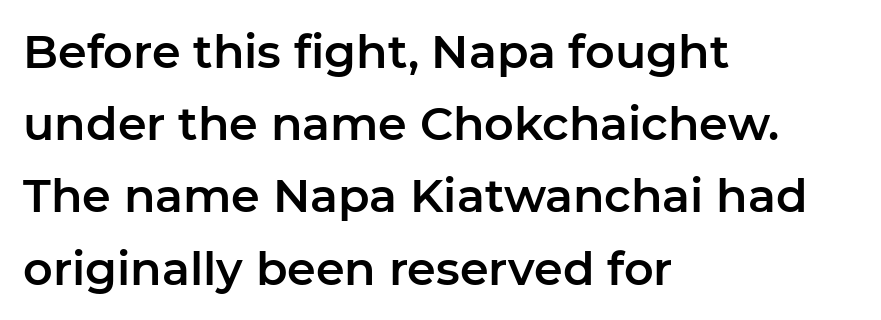
The image shows 46 px sans-serif type, upright; set left-aligned, normal line spacing (1.57x), normal letter spacing, not underlined; low stroke contrast and a medium x-height.
